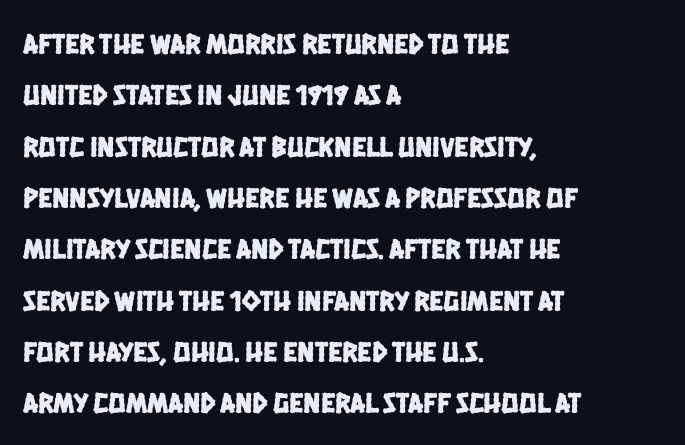
{"serif": "no", "width": "condensed", "stroke_contrast": "low", "x_height": "large", "monospaced": "no", "underline": "no", "align": "left", "line_spacing_ratio": 1.77, "letter_spacing": "normal", "letter_spacing_em": 0.0, "glyph_px": 29}
